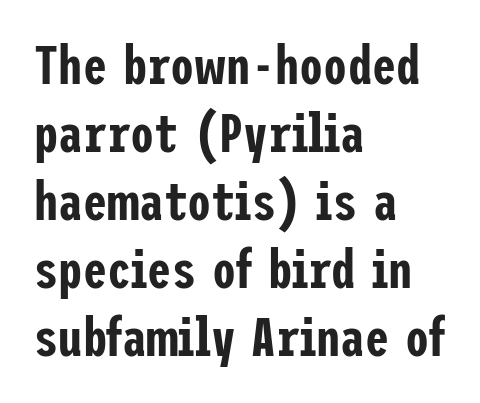
{"serif": "no", "italic": "no", "width": "condensed", "stroke_contrast": "low", "x_height": "medium", "underline": "no", "align": "left", "line_spacing": "normal", "line_spacing_ratio": 1.26, "letter_spacing": "normal", "letter_spacing_em": 0.0, "glyph_px": 54}
